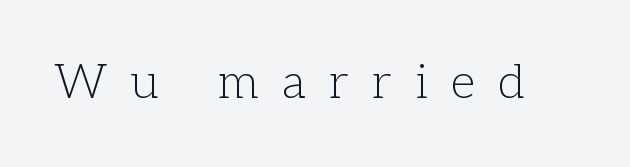
{"serif": "yes", "italic": "no", "bold": "no", "weight": "light", "width": "normal", "stroke_contrast": "low", "x_height": "medium", "monospaced": "no", "underline": "no", "letter_spacing": "wide", "letter_spacing_em": 0.49, "glyph_px": 48}
